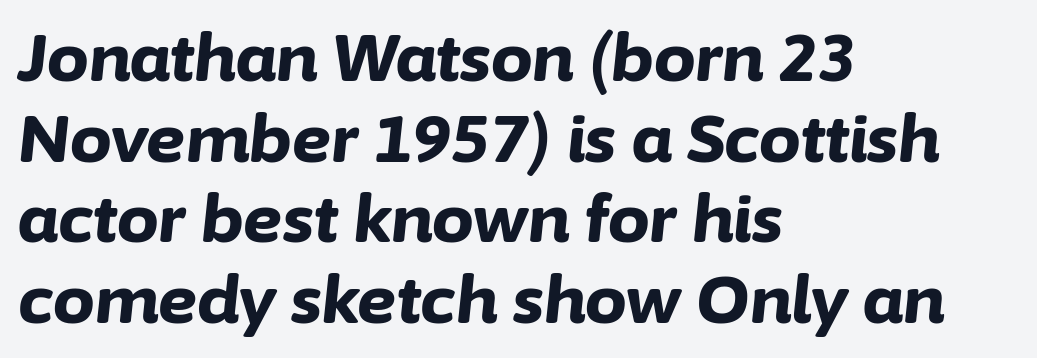
The image shows 66 px bold type, italic (leaning right); set left-aligned, line spacing 1.22x, normal letter spacing, not underlined; low stroke contrast and a medium x-height.
